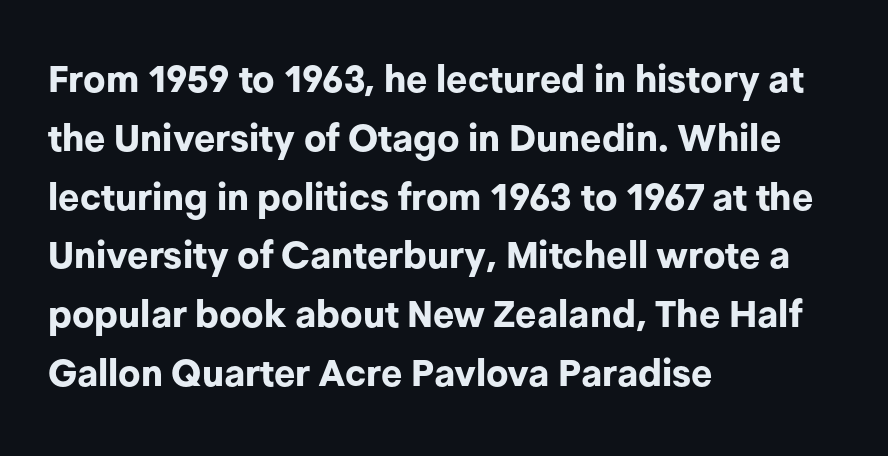
Q: Is the text bold? A: Yes.
Q: Is the text italic (slanted)? A: No, it is upright.
Q: Is the typeface a serif or a sans-serif typeface? A: Sans-serif.
Q: Is the text underlined? A: No.
Q: How is the paragraph aligned? A: Left-aligned.
Q: Is the spacing between letters normal or unusually wide? A: Normal.
Q: Is the spacing between lines tight, normal or loose? A: Normal.
Q: Width (condensed, normal, or wide)? A: Normal.
Q: Stroke contrast? A: Low.
Q: x-height? A: Medium.
Q: Monospaced? A: No.
